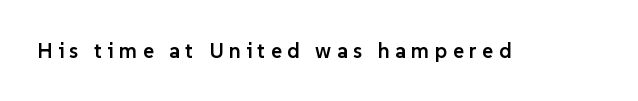
The image shows 21 px text type, upright; set unusually wide letter spacing (+0.26 em), not underlined.
